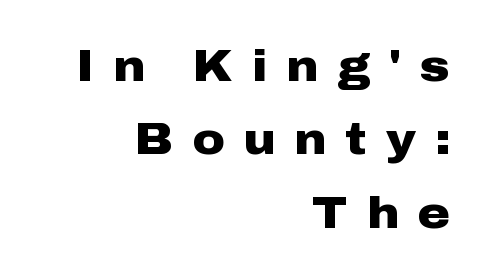
Strokes here are thick enough to call this a true bold. Upright lettering throughout. The passage is arranged like a letterhead date or caption credit — flush right. The rendering uses a moderate line-height, typical for paragraphs. Each letter keeps its own natural width here, so spacing adapts to shape. The words here are not underlined.
